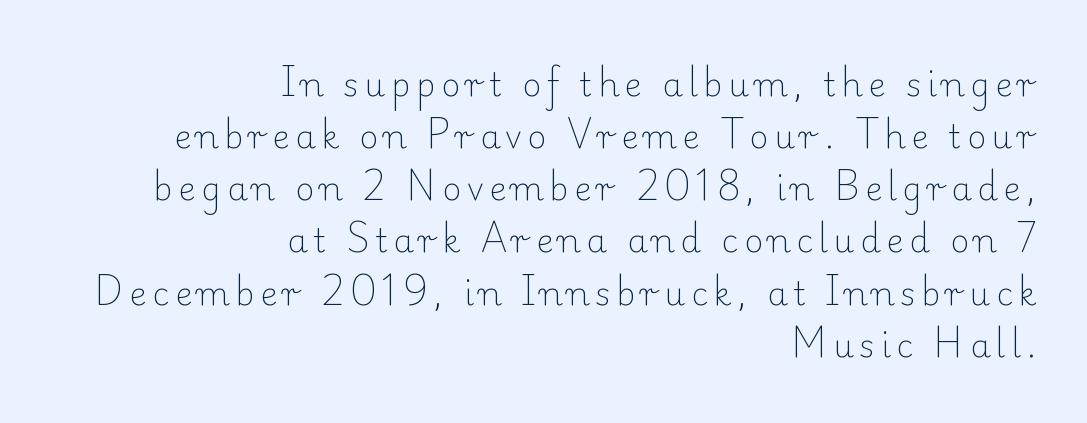
{"serif": "yes", "italic": "no", "bold": "no", "weight": "light", "width": "normal", "stroke_contrast": "low", "x_height": "small", "monospaced": "no", "underline": "no", "align": "right", "line_spacing": "normal", "line_spacing_ratio": 1.58, "glyph_px": 33}
